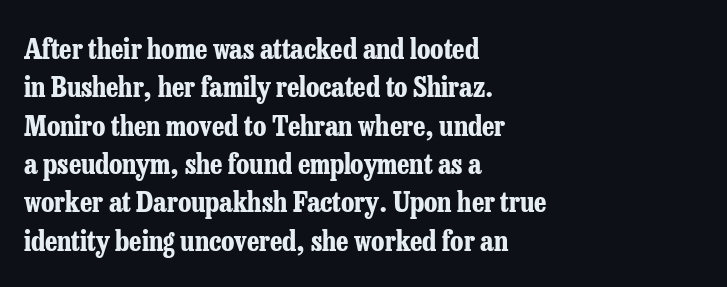
In terms of leading, this rendering sits right in the middle. Each word holds together tightly as a unit, with standard inter-letter gaps. The typesetter chose a ragged-right arrangement here. Stroke thickness is high; the sample reads as a true bold. Any mark beneath the type? The region is blank. You can tell it's not italic because the verticals are truly vertical.
